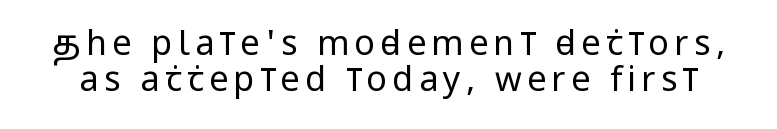
Q: Is the text bold? A: No.
Q: Is the text italic (slanted)? A: No, it is upright.
Q: Is the typeface a serif or a sans-serif typeface? A: Sans-serif.
Q: Is the text underlined? A: No.
Q: Is the spacing between lines tight, normal or loose? A: Tight.
Q: Width (condensed, normal, or wide)? A: Condensed.
Q: Stroke contrast? A: Low.
Q: x-height? A: Large.
Q: Monospaced? A: No.
